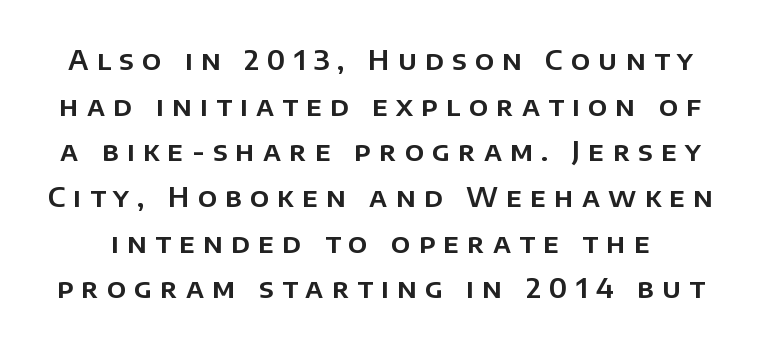
{"italic": "no", "underline": "no", "line_spacing": "normal", "line_spacing_ratio": 1.69, "letter_spacing": "wide", "letter_spacing_em": 0.3, "glyph_px": 27}
